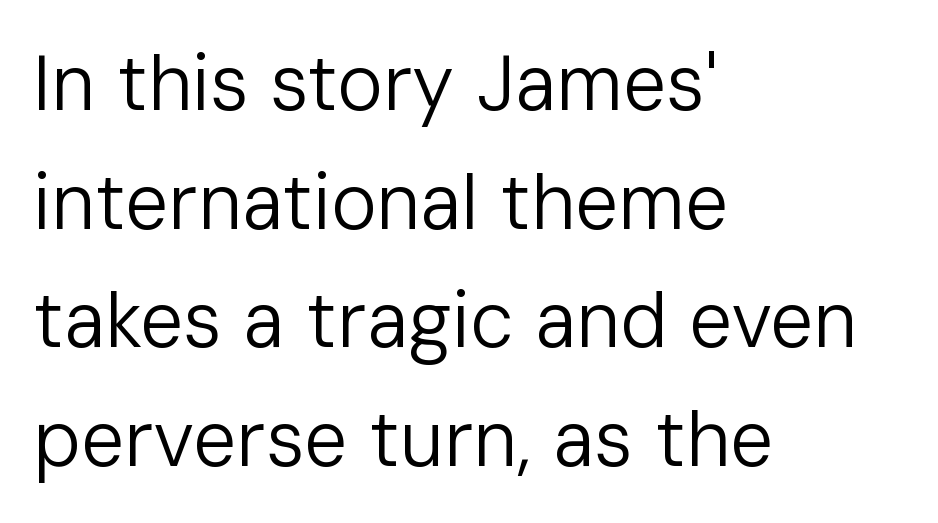
The image shows 77 px regular-weight sans-serif type, upright; set left-aligned, normal line spacing (1.54x), normal letter spacing, not underlined; low stroke contrast and a medium x-height.
